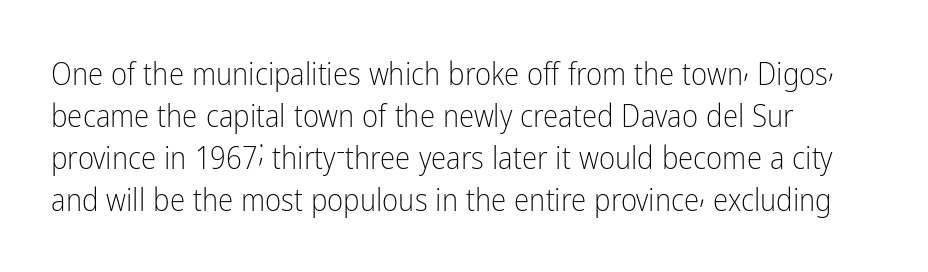
The zone under the glyphs is completely vacant. No letter is thick-stroked: the sample isn't bold. Vertical strokes here are truly vertical. You could not count columns in this text — the font is proportionally spaced. The compositor pushed each line to the left boundary.
